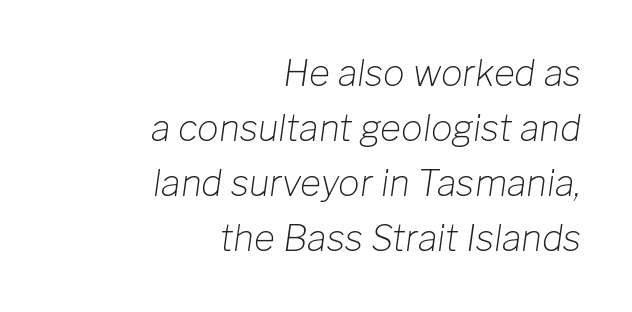
Q: Is the text bold? A: No.
Q: Is the text italic (slanted)? A: Yes, it leans right by about 8 degrees.
Q: Is the text underlined? A: No.
Q: How is the paragraph aligned? A: Right-aligned.
Q: Is the spacing between letters normal or unusually wide? A: Normal.
Q: Is the spacing between lines tight, normal or loose? A: Normal.
Q: Width (condensed, normal, or wide)? A: Normal.
Q: Stroke contrast? A: Low.
Q: x-height? A: Medium.
Q: Monospaced? A: No.
